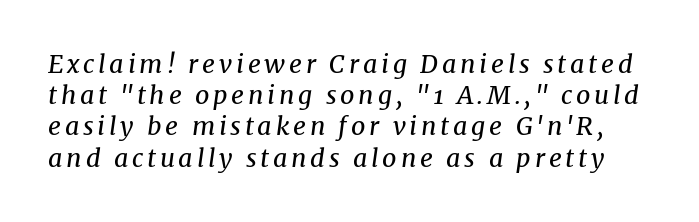
The image shows 25 px text type, italic (leaning right); set normal line spacing (1.25x), not underlined.
